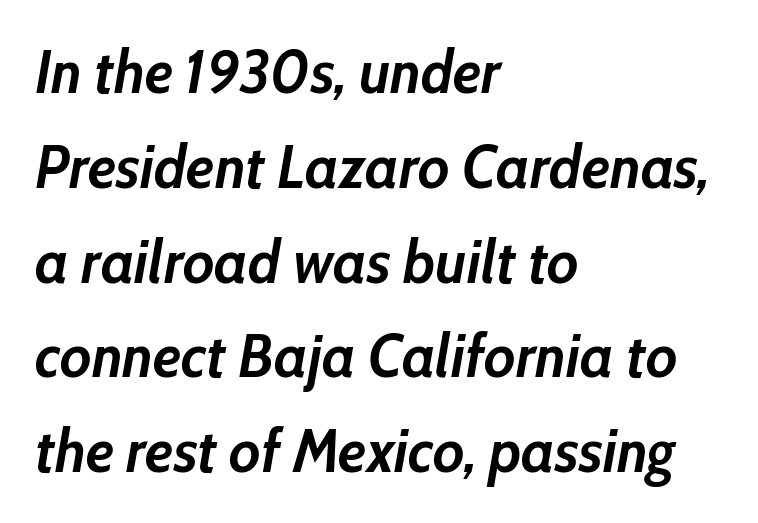
The image shows 60 px semibold type, italic (leaning right); set left-aligned, normal line spacing (1.58x), normal letter spacing, not underlined; low stroke contrast and a medium x-height.
